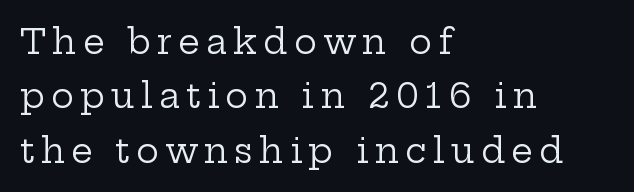
Q: Is the text bold? A: No.
Q: Is the text italic (slanted)? A: No, it is upright.
Q: Is the typeface a serif or a sans-serif typeface? A: Serif.
Q: Is the text underlined? A: No.
Q: How is the paragraph aligned? A: Left-aligned.
Q: Is the spacing between lines tight, normal or loose? A: Normal.
Q: Width (condensed, normal, or wide)? A: Wide.
Q: Stroke contrast? A: Low.
Q: x-height? A: Medium.
Q: Monospaced? A: No.
